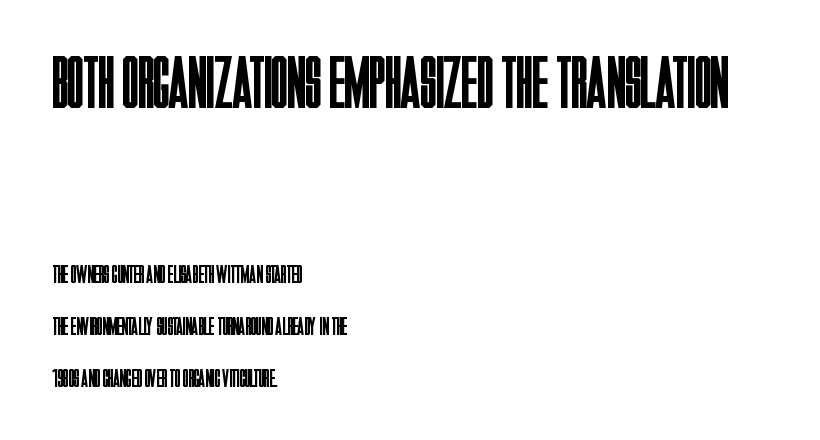
{"serif": "no", "italic": "no", "bold": "no", "weight": "regular", "width": "condensed", "stroke_contrast": "low", "x_height": "large", "monospaced": "no", "underline": "no", "align": "left", "line_spacing": "loose", "line_spacing_ratio": 2.07, "letter_spacing": "normal", "letter_spacing_em": 0.0, "larger_block": "first", "size_ratio": 2.96, "glyph_px": 74}
